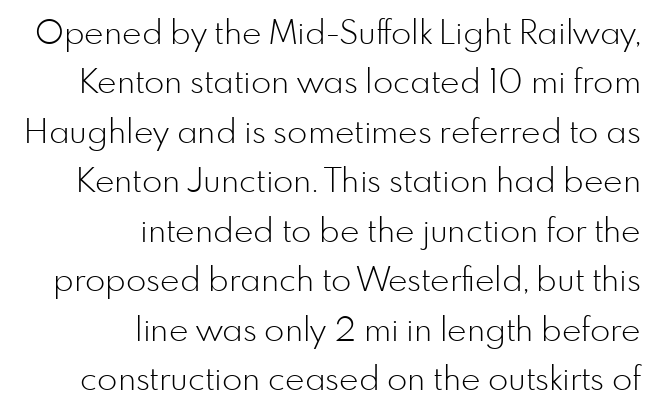
Q: Is the text bold? A: No.
Q: Is the text italic (slanted)? A: No, it is upright.
Q: Is the typeface a serif or a sans-serif typeface? A: Sans-serif.
Q: Is the text underlined? A: No.
Q: How is the paragraph aligned? A: Right-aligned.
Q: Is the spacing between letters normal or unusually wide? A: Normal.
Q: Is the spacing between lines tight, normal or loose? A: Normal.
Q: Width (condensed, normal, or wide)? A: Normal.
Q: Stroke contrast? A: Low.
Q: x-height? A: Small.
Q: Monospaced? A: No.
